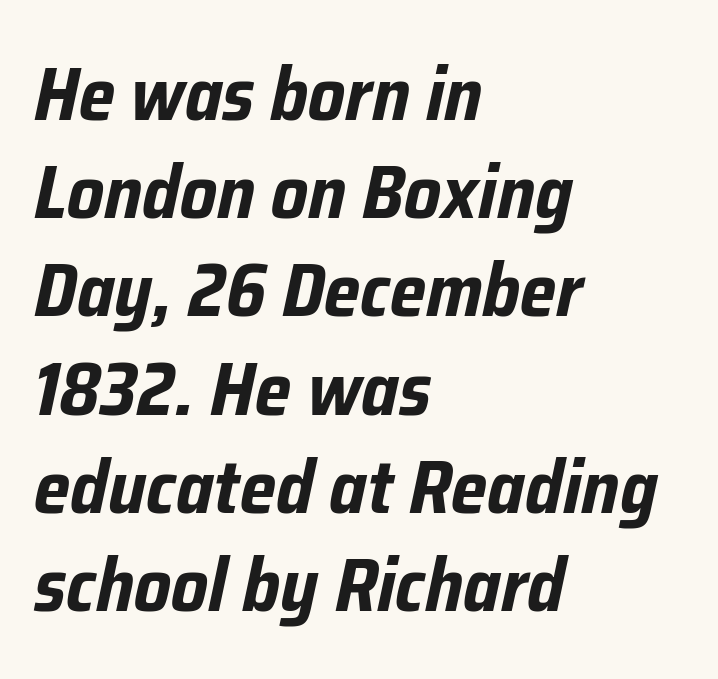
The image shows 75 px bold, condensed type, italic (leaning right); set left-aligned, normal line spacing (1.31x), normal letter spacing, not underlined; low stroke contrast and a medium x-height.
